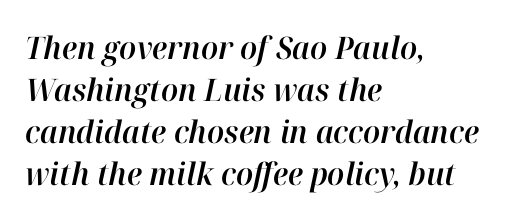
{"italic": "yes", "lean": "right", "slant_degrees": 12, "width": "normal", "stroke_contrast": "high", "x_height": "medium", "monospaced": "no", "underline": "no", "align": "left", "line_spacing": "normal", "line_spacing_ratio": 1.35, "letter_spacing": "normal", "letter_spacing_em": 0.0, "glyph_px": 31}
